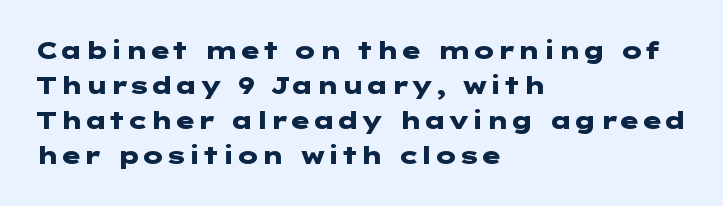
The image shows 24 px bold type, upright; set left-aligned, normal line spacing (1.46x), normal letter spacing, not underlined.
